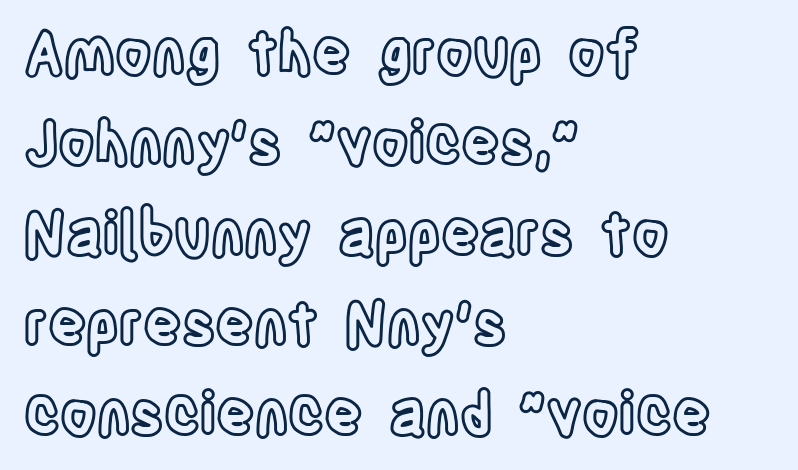
{"italic": "no", "width": "condensed", "x_height": "large", "monospaced": "no", "underline": "no", "align": "left", "line_spacing": "normal", "line_spacing_ratio": 1.53, "letter_spacing": "normal", "letter_spacing_em": 0.0, "glyph_px": 59}
